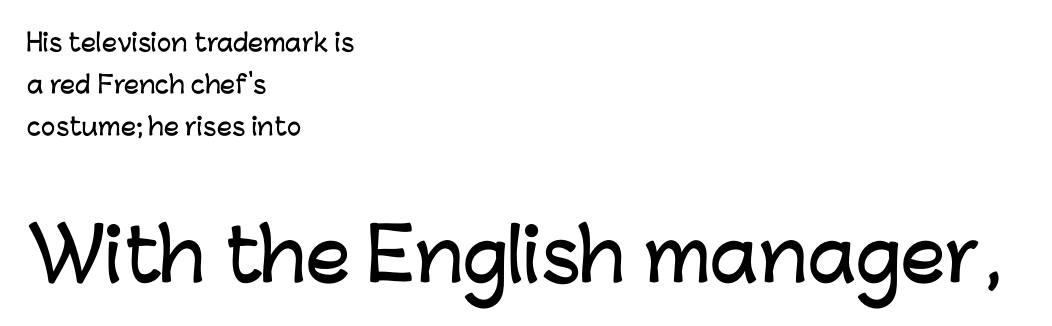
{"serif": "no", "italic": "no", "width": "normal", "stroke_contrast": "low", "x_height": "medium", "monospaced": "no", "underline": "no", "align": "left", "line_spacing_ratio": 1.76, "letter_spacing": "normal", "letter_spacing_em": 0.0, "larger_block": "second", "size_ratio": 2.96, "glyph_px": 71}
